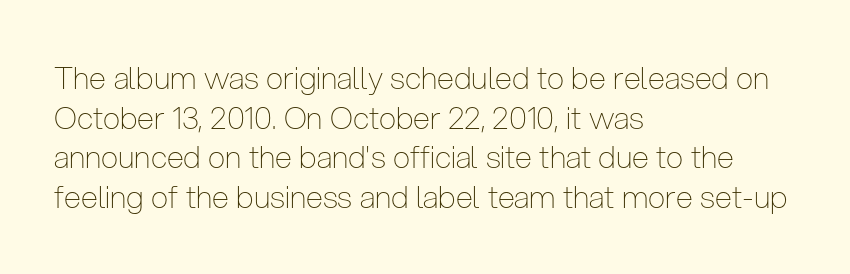
The foot of each line stays bare and open. Is this a fixed-width face? No — the glyphs have proportional, varying widths. The type sits square on the baseline with zero lean. If you measured baseline to baseline, you'd find a middling distance. This rendering employs a face without finishing strokes, i.e., a sans-serif. Every row of glyphs begins at an identical x-position on the left.
